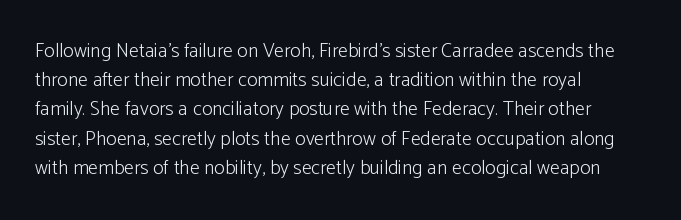
{"italic": "no", "bold": "no", "underline": "no", "align": "left", "line_spacing": "normal", "line_spacing_ratio": 1.46, "letter_spacing": "normal", "letter_spacing_em": 0.0, "glyph_px": 20}
